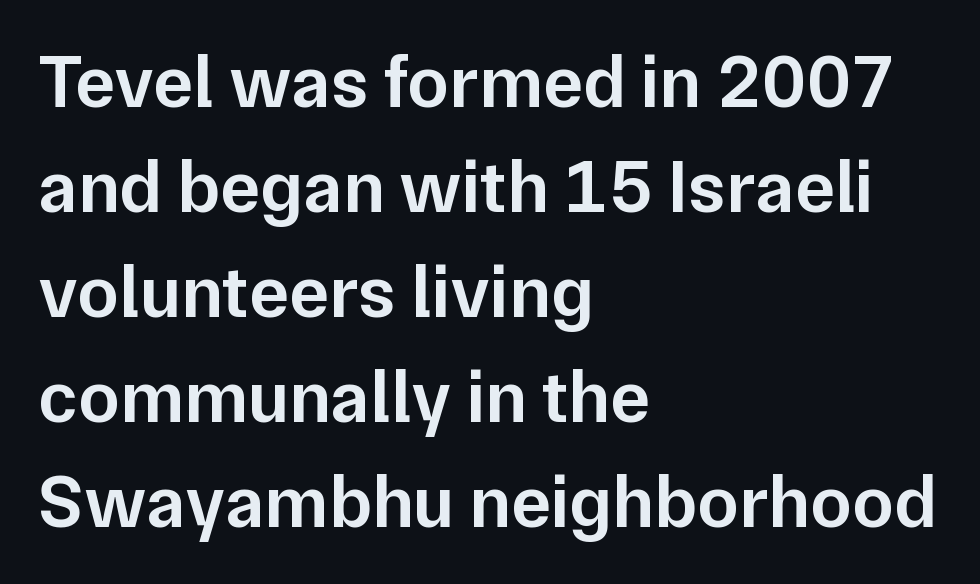
{"serif": "no", "italic": "no", "bold": "semi", "weight": "semibold", "width": "normal", "stroke_contrast": "low", "x_height": "medium", "monospaced": "no", "underline": "no", "align": "left", "line_spacing": "normal", "line_spacing_ratio": 1.4, "letter_spacing": "normal", "letter_spacing_em": 0.0, "glyph_px": 75}
